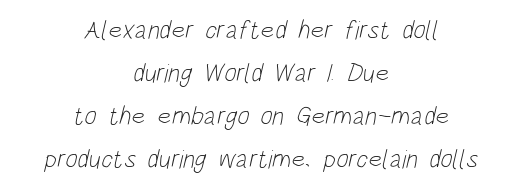
The image shows 26 px text type; set centered, normal line spacing (1.65x), normal letter spacing, not underlined.
